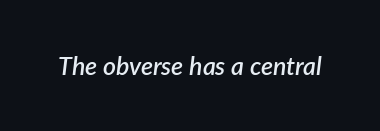
The image shows 25 px text type, italic (leaning right); set normal letter spacing, not underlined.
